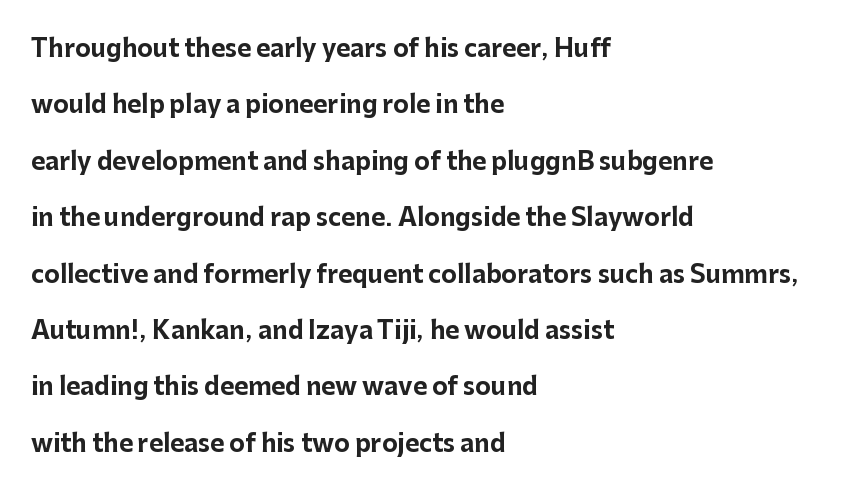
Q: Is the text bold? A: Yes.
Q: Is the text italic (slanted)? A: No, it is upright.
Q: Is the text underlined? A: No.
Q: How is the paragraph aligned? A: Left-aligned.
Q: Is the spacing between letters normal or unusually wide? A: Normal.
Q: Is the spacing between lines tight, normal or loose? A: Loose.
